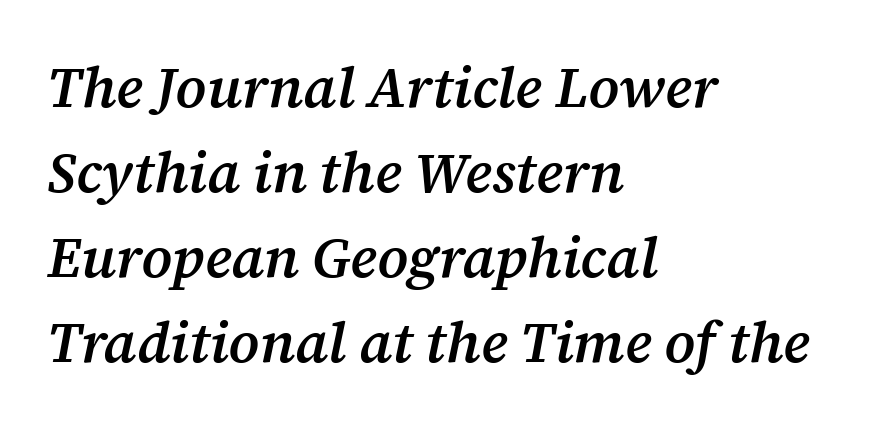
The lines are quadded left. The rendering uses natural spacing where letterforms have individual widths. Observe the ordinary spacing: letters are neighbours, not strangers. The zone under the glyphs is completely vacant. The typesetting leans somewhat heavy: a semibold.
